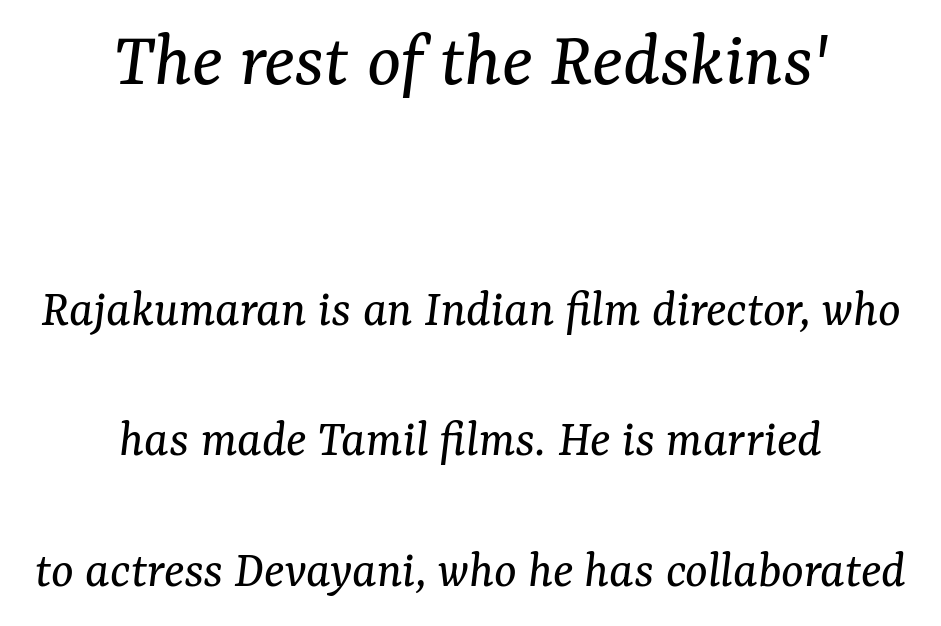
Q: Is the text bold? A: No.
Q: Is the text italic (slanted)? A: Yes, it leans right by about 7 degrees.
Q: Is the typeface a serif or a sans-serif typeface? A: Serif.
Q: Is the text underlined? A: No.
Q: How is the paragraph aligned? A: Centered.
Q: Is the spacing between letters normal or unusually wide? A: Normal.
Q: Is the spacing between lines tight, normal or loose? A: Loose.
Q: Which block of text is set in a larger size, the first (top) or the second (bottom)? A: The first (top) one.
Q: Width (condensed, normal, or wide)? A: Normal.
Q: Stroke contrast? A: Medium.
Q: x-height? A: Medium.
Q: Monospaced? A: No.
